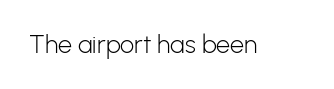
The image shows 25 px text type, upright; set normal letter spacing, not underlined.
